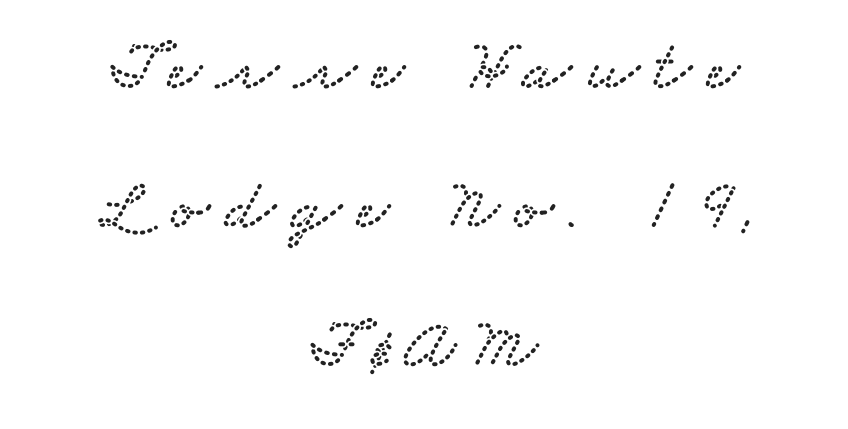
Q: Is the text underlined? A: No.
Q: How is the paragraph aligned? A: Centered.
Q: Is the spacing between letters normal or unusually wide? A: Unusually wide.
Q: Is the spacing between lines tight, normal or loose? A: Loose.
Q: Width (condensed, normal, or wide)? A: Wide.
Q: Stroke contrast? A: Low.
Q: x-height? A: Small.
Q: Monospaced? A: No.
